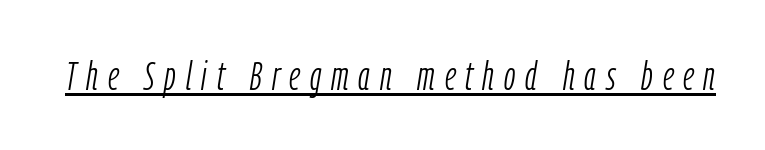
{"italic": "yes", "lean": "right", "slant_degrees": 9, "bold": "no", "weight": "light", "width": "condensed", "stroke_contrast": "low", "x_height": "medium", "monospaced": "no", "underline": "yes", "letter_spacing": "wide", "letter_spacing_em": 0.24, "glyph_px": 41}
